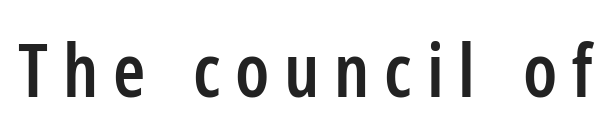
{"serif": "no", "italic": "no", "bold": "semi", "weight": "semibold", "width": "condensed", "stroke_contrast": "low", "x_height": "medium", "monospaced": "no", "underline": "no", "letter_spacing": "wide", "letter_spacing_em": 0.2, "glyph_px": 73}
